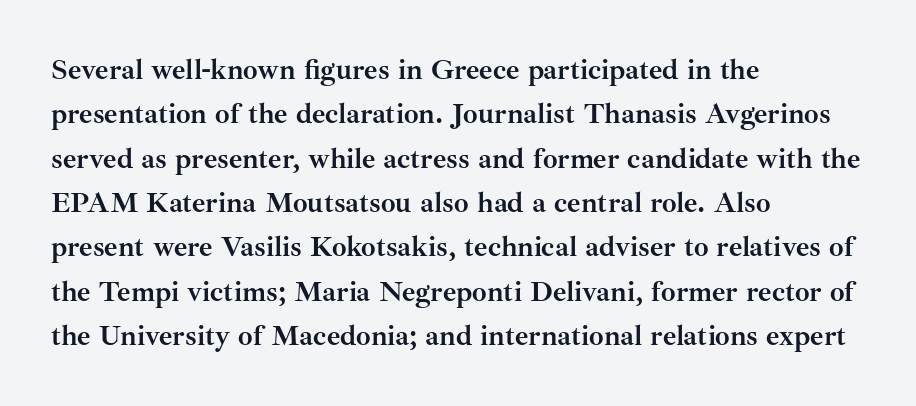
{"serif": "yes", "italic": "no", "bold": "yes", "weight": "semibold", "width": "normal", "stroke_contrast": "medium", "x_height": "small", "monospaced": "no", "underline": "no", "align": "left", "line_spacing": "normal", "line_spacing_ratio": 1.53, "letter_spacing": "normal", "letter_spacing_em": 0.0, "glyph_px": 29}
